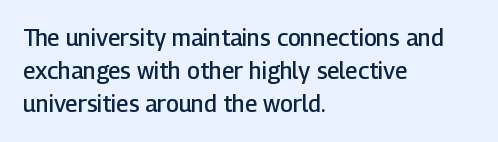
The image shows 23 px text type, upright; set left-aligned, normal line spacing (1.44x), normal letter spacing, not underlined.
